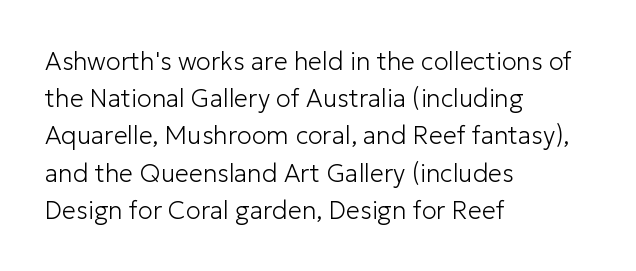
Each new line begins a customary step beneath the previous one. In CSS terms this would be text-align: left. Every character sits straight up, as roman type does. Inter-character spacing is left at the font's built-in metrics.
